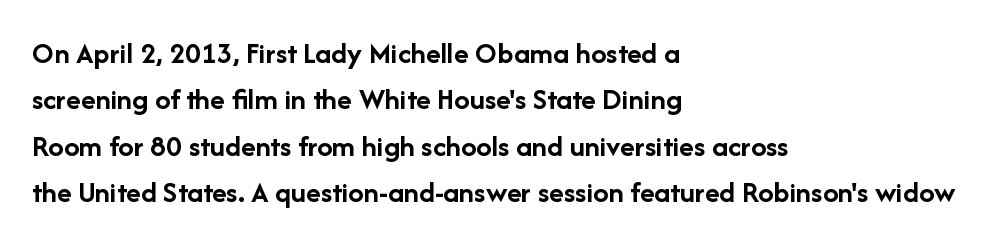
Rendered with straight, roman letterforms. These lines are rendered in a variable-pitch font. Compared with typical body copy, the letter spacing here is the same. Stroke terminals: plain, sans-serif.
